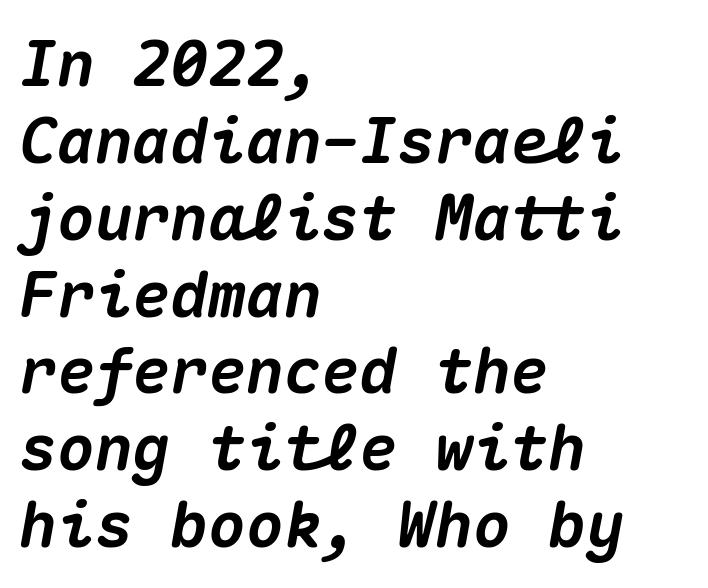
Honestly, the letter spacing is just normal — you wouldn't notice it. Posture: slanted. Notice how thick the strokes are: this is what a full bold looks like. The passage shown is typed in a monospace face where columns stay perfectly aligned. Plain, unruled lines of type.
